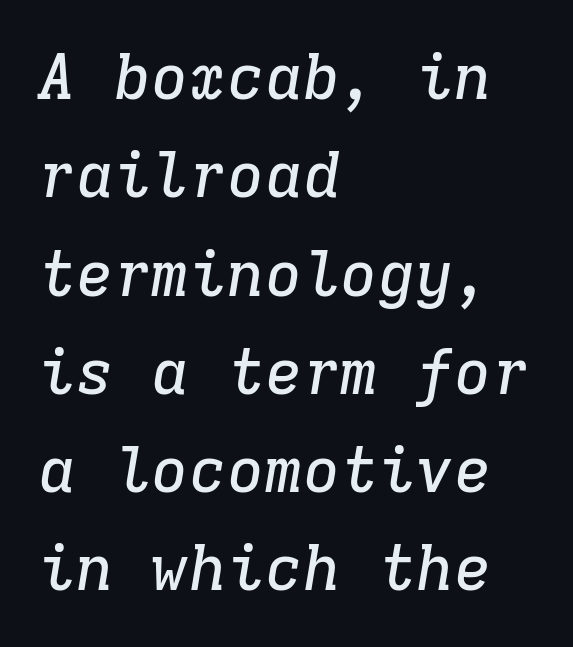
{"serif": "yes", "italic": "yes", "lean": "right", "slant_degrees": 9, "width": "normal", "stroke_contrast": "low", "x_height": "medium", "monospaced": "yes", "underline": "no", "align": "left", "line_spacing": "normal", "line_spacing_ratio": 1.56, "letter_spacing": "normal", "letter_spacing_em": 0.0, "glyph_px": 63}
